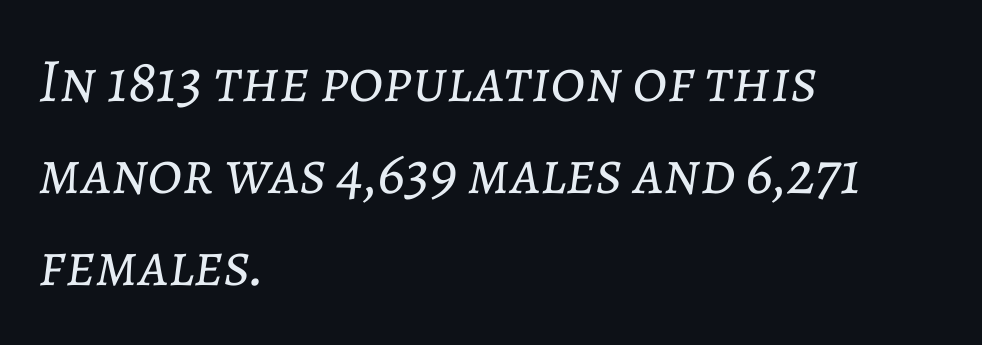
{"italic": "yes", "lean": "right", "slant_degrees": 7, "bold": "no", "weight": "light", "width": "normal", "stroke_contrast": "low", "x_height": "medium", "monospaced": "no", "underline": "no", "align": "left", "line_spacing": "normal", "line_spacing_ratio": 1.48, "letter_spacing": "normal", "letter_spacing_em": 0.0, "glyph_px": 62}
